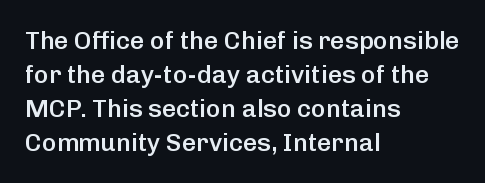
Do the letters lean? They stand straight. Set as a demibold, roughly 600 on the weight scale. Interline gaps are of average width in this sample. Has an underline been added? It has not. In CSS terms this would be text-align: left. The passage shown has conventional tracking throughout.
